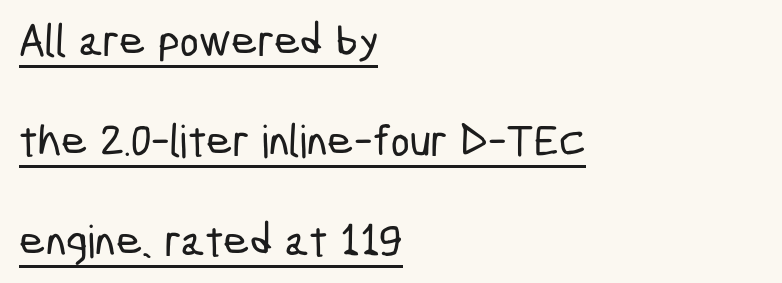
Q: Is the typeface a serif or a sans-serif typeface? A: Sans-serif.
Q: Is the text underlined? A: Yes.
Q: How is the paragraph aligned? A: Left-aligned.
Q: Is the spacing between letters normal or unusually wide? A: Normal.
Q: Is the spacing between lines tight, normal or loose? A: Loose.
Q: Width (condensed, normal, or wide)? A: Condensed.
Q: Stroke contrast? A: Low.
Q: x-height? A: Medium.
Q: Monospaced? A: No.
